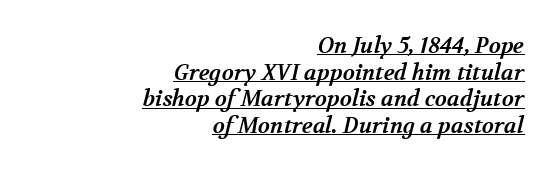
Beneath each row of characters lies a ruled line. Reading down the block, your eye finds every line finishing at a fixed right position. The strokes are fattened all the way to bold. The line texture is even and compact thanks to regular tracking.
